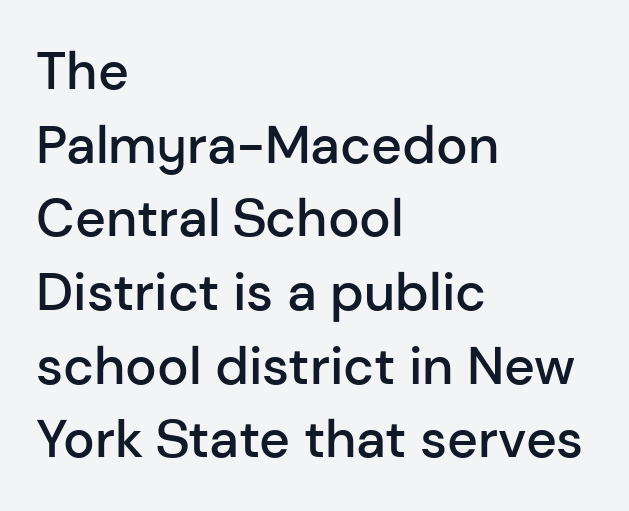
{"serif": "no", "italic": "no", "bold": "semi", "weight": "semibold", "width": "normal", "stroke_contrast": "low", "x_height": "medium", "monospaced": "no", "underline": "no", "align": "left", "line_spacing": "normal", "line_spacing_ratio": 1.39, "letter_spacing": "normal", "letter_spacing_em": 0.0, "glyph_px": 53}
